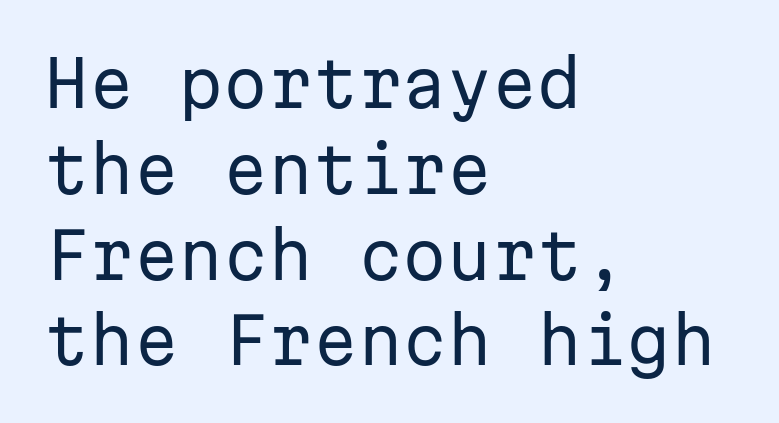
Quick note: not italic, upright. Unmarked baselines from the first word to the last. Students, note that the glyphs here touch the page at normal intervals. Each letter, wide or thin by design, is forced into the same width here.
